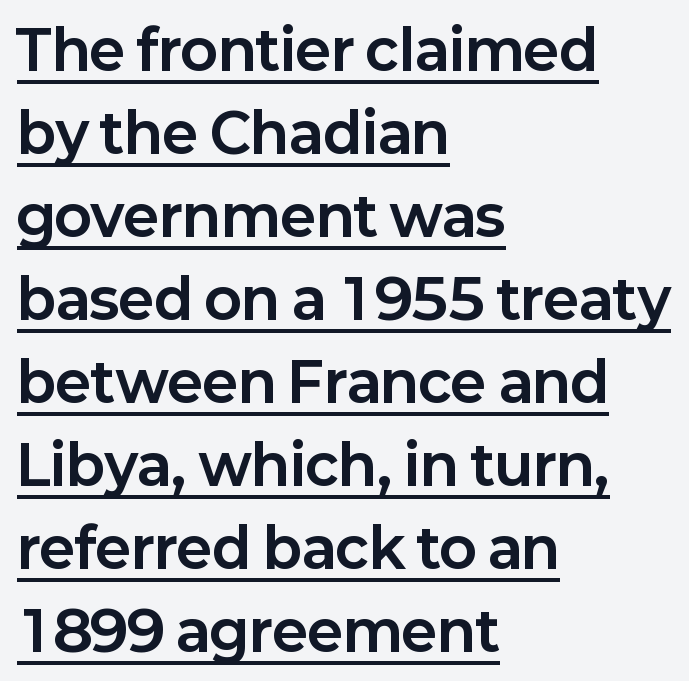
The rendering anchors every line to the left-hand side. Quick note: underline on. Here the designer chose a conventional face with non-uniform glyph widths. Is the type bold? Yes — the strokes are clearly thick and heavy. Posture: upright roman. These lines sit exactly where default settings would place them.
